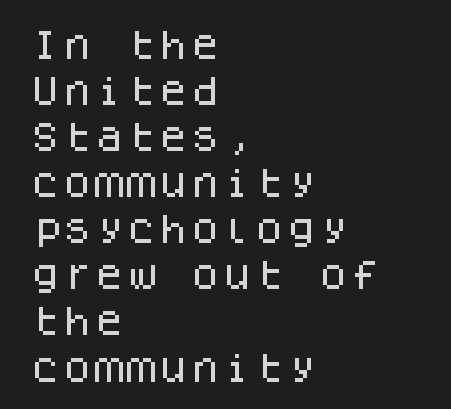
The image shows 32 px sans-serif type, upright, monospaced; set left-aligned, normal line spacing (1.44x), normal letter spacing, not underlined; low stroke contrast and a large x-height.
